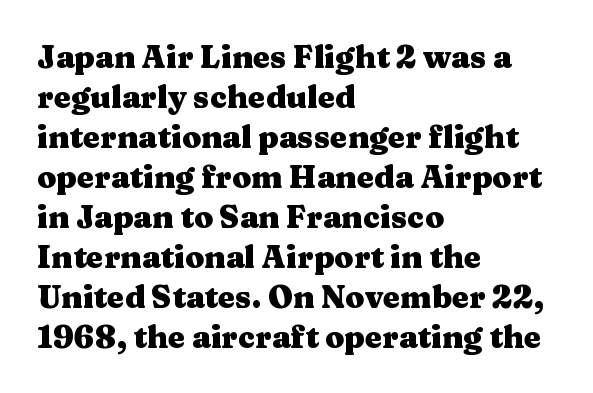
{"serif": "yes", "italic": "no", "bold": "yes", "weight": "heavy", "width": "wide", "stroke_contrast": "medium", "x_height": "medium", "monospaced": "no", "underline": "no", "align": "left", "line_spacing": "normal", "line_spacing_ratio": 1.29, "letter_spacing": "normal", "letter_spacing_em": 0.0, "glyph_px": 31}
